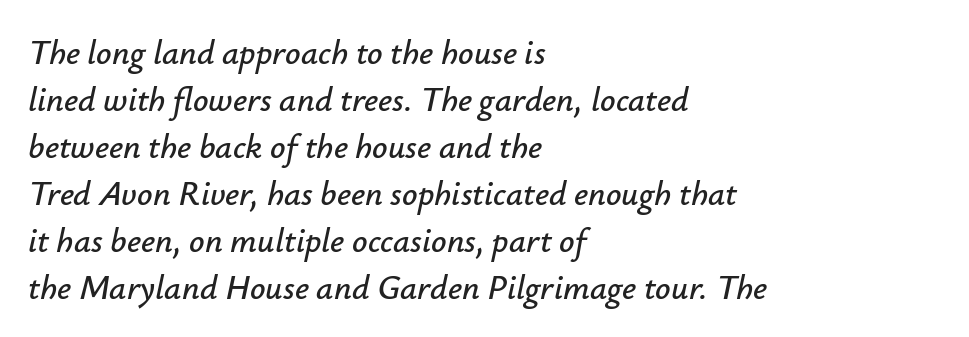
{"italic": "yes", "lean": "right", "slant_degrees": 12, "width": "normal", "stroke_contrast": "low", "x_height": "small", "monospaced": "no", "underline": "no", "align": "left", "line_spacing": "normal", "line_spacing_ratio": 1.38, "letter_spacing": "normal", "letter_spacing_em": 0.0, "glyph_px": 34}
